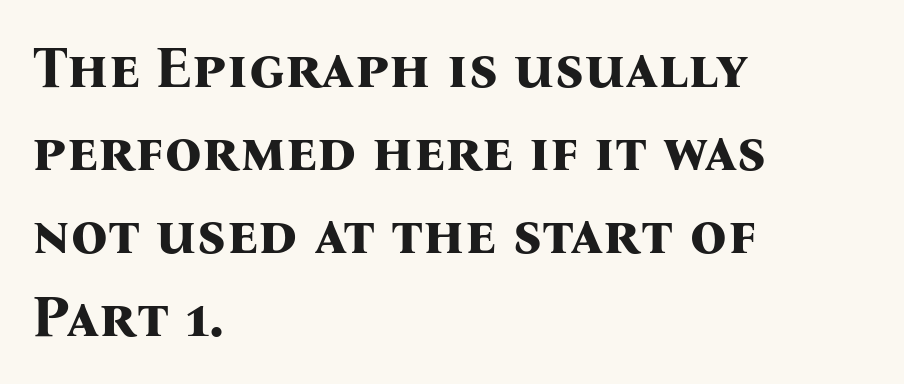
{"serif": "yes", "italic": "no", "bold": "yes", "weight": "bold", "width": "normal", "stroke_contrast": "medium", "x_height": "medium", "monospaced": "no", "underline": "no", "align": "left", "line_spacing": "normal", "line_spacing_ratio": 1.43, "letter_spacing": "normal", "letter_spacing_em": 0.0, "glyph_px": 58}
